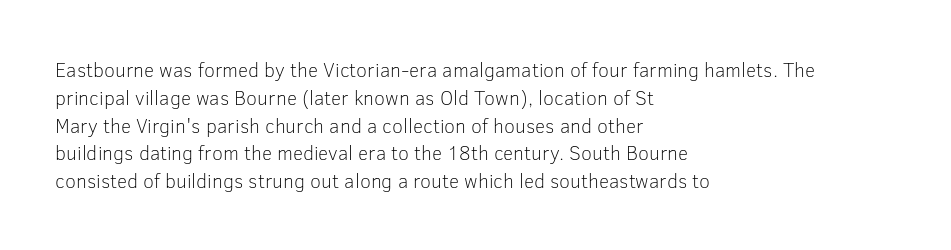
Nothing heavy about these letters — not bold at all. Compared with a centered layout, this one pins lines to the left instead. Spacing between characters is what you'd get straight out of the box. Posture: vertical. Anything drawn beneath the words? Only blank space.
